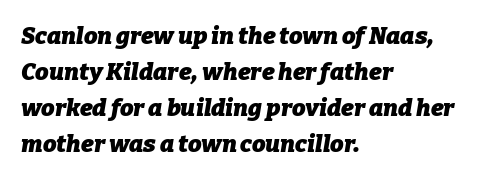
{"italic": "yes", "lean": "right", "slant_degrees": 9, "bold": "yes", "underline": "no", "align": "left", "line_spacing": "normal", "line_spacing_ratio": 1.5, "letter_spacing": "normal", "letter_spacing_em": 0.0, "glyph_px": 24}
